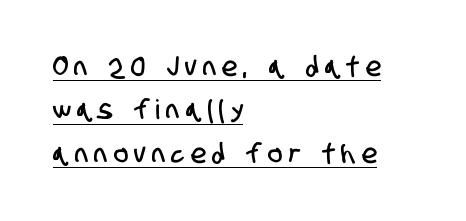
A typesetter would call this heavily tracked-out type. The lettering is marked with a stroke running underneath it. The space between consecutive lines is moderate. Caption: multi-line text, flush left, ragged right.
